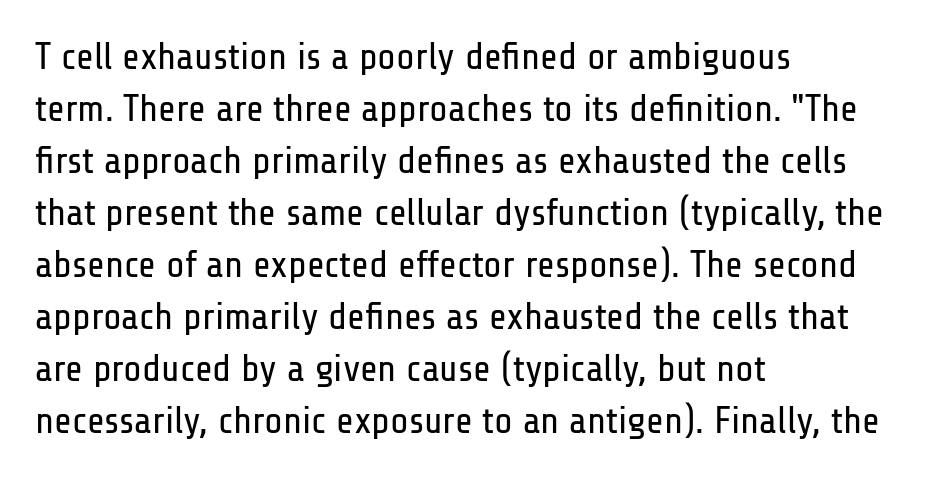
Q: Is the text bold? A: No.
Q: Is the text italic (slanted)? A: No, it is upright.
Q: Is the typeface a serif or a sans-serif typeface? A: Sans-serif.
Q: Is the text underlined? A: No.
Q: How is the paragraph aligned? A: Left-aligned.
Q: Is the spacing between letters normal or unusually wide? A: Normal.
Q: Is the spacing between lines tight, normal or loose? A: Normal.
Q: Width (condensed, normal, or wide)? A: Condensed.
Q: Stroke contrast? A: Low.
Q: x-height? A: Medium.
Q: Monospaced? A: No.
